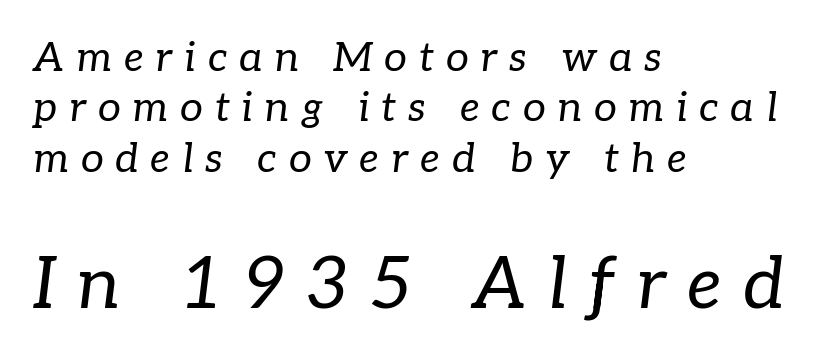
The image shows 72 px regular-weight serif type, italic (leaning right); set left-aligned, line spacing 1.23x, unusually wide letter spacing (+0.29 em), not underlined; the second (bottom) block is 1.76x larger; low stroke contrast and a medium x-height.
